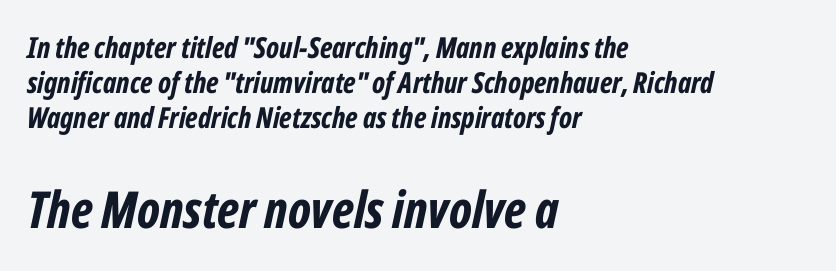
The image shows 51 px bold, condensed type, italic (leaning right); set left-aligned, line spacing 1.21x, normal letter spacing, not underlined; the second (bottom) block is 1.76x larger; low stroke contrast and a medium x-height.
